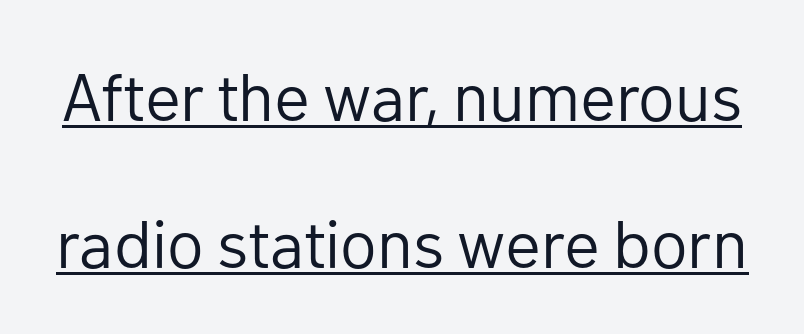
A typesetter would mark this as roman, not italic. Loosely led — the rows are spread out. This sample has the flowing, uneven cadence of proportional lettering. Honestly, the letter spacing is just normal — you wouldn't notice it.
